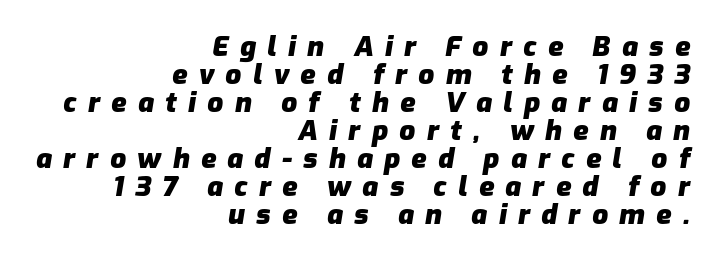
{"italic": "yes", "lean": "right", "slant_degrees": 9, "bold": "yes", "weight": "heavy", "width": "normal", "stroke_contrast": "low", "x_height": "medium", "monospaced": "no", "underline": "no", "align": "right", "line_spacing": "tight", "line_spacing_ratio": 1.0, "letter_spacing": "wide", "letter_spacing_em": 0.4, "glyph_px": 28}
